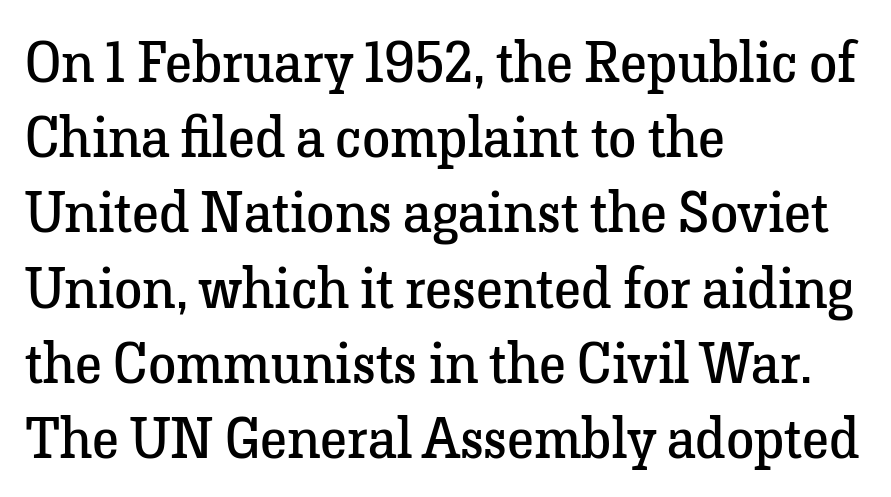
Q: Is the text bold? A: No.
Q: Is the text italic (slanted)? A: No, it is upright.
Q: Is the typeface a serif or a sans-serif typeface? A: Serif.
Q: Is the text underlined? A: No.
Q: How is the paragraph aligned? A: Left-aligned.
Q: Is the spacing between letters normal or unusually wide? A: Normal.
Q: Is the spacing between lines tight, normal or loose? A: Normal.
Q: Width (condensed, normal, or wide)? A: Normal.
Q: Stroke contrast? A: Low.
Q: x-height? A: Medium.
Q: Monospaced? A: No.
